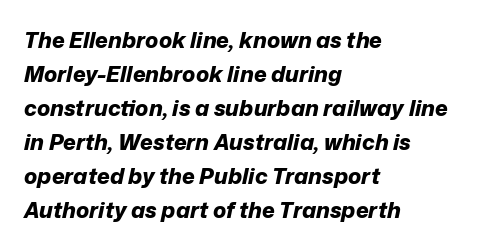
{"italic": "yes", "lean": "right", "slant_degrees": 12, "bold": "yes", "underline": "no", "align": "left", "line_spacing": "normal", "line_spacing_ratio": 1.55, "letter_spacing": "normal", "letter_spacing_em": 0.0, "glyph_px": 22}
